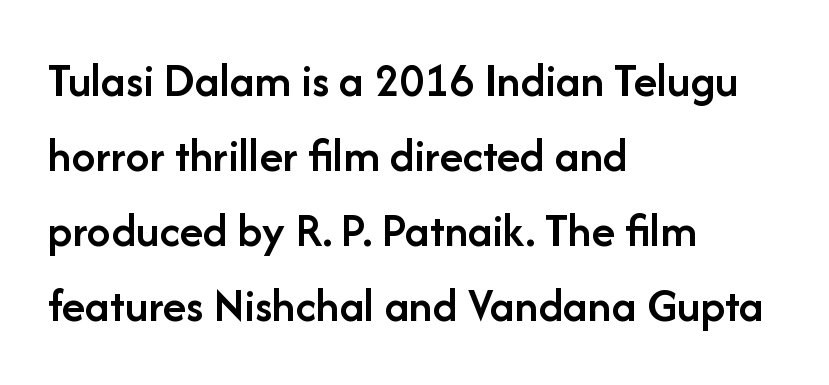
The image shows 48 px semibold sans-serif type, upright; set left-aligned, normal line spacing (1.56x), normal letter spacing, not underlined; low stroke contrast and a medium x-height.
